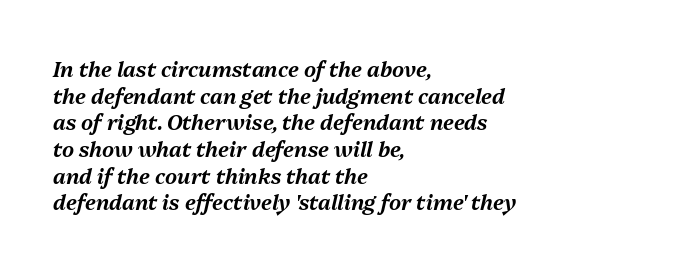
The image shows 21 px text type, italic (leaning right); set left-aligned, normal line spacing (1.27x), normal letter spacing, not underlined.
